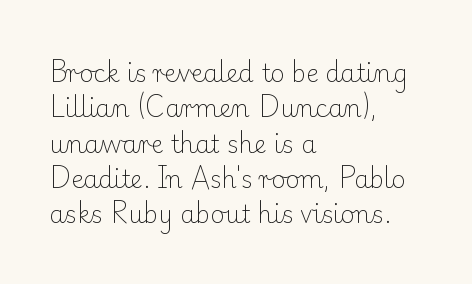
{"italic": "no", "bold": "no", "underline": "no", "align": "left", "line_spacing": "normal", "line_spacing_ratio": 1.47, "letter_spacing": "normal", "letter_spacing_em": 0.0, "glyph_px": 24}
